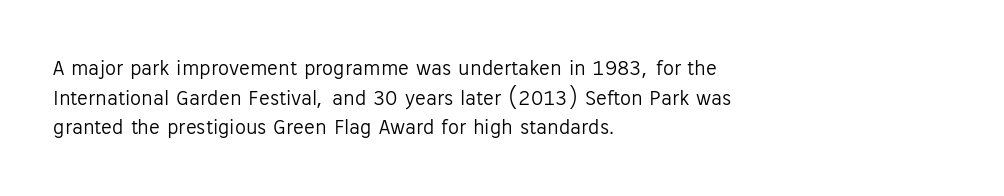
Q: Is the text bold? A: No.
Q: Is the text italic (slanted)? A: No, it is upright.
Q: Is the text underlined? A: No.
Q: How is the paragraph aligned? A: Left-aligned.
Q: Is the spacing between letters normal or unusually wide? A: Normal.
Q: Is the spacing between lines tight, normal or loose? A: Normal.
